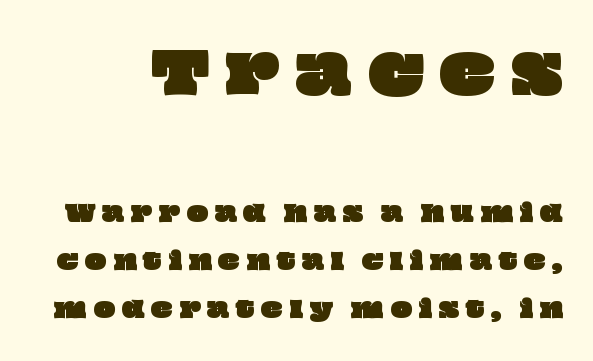
The image shows 58 px wide type; set loose line spacing (2.07x), unusually wide letter spacing (+0.28 em), not underlined; the first (top) block is 2.52x larger; low stroke contrast and a large x-height.
